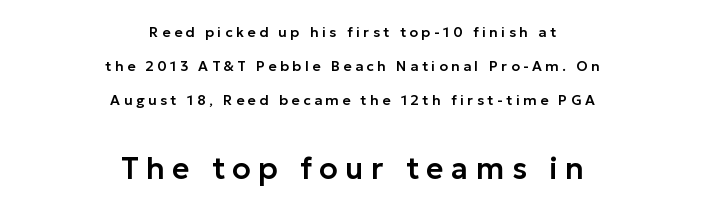
The image shows 30 px sans-serif type, upright; set centered, loose line spacing (2.43x), unusually wide letter spacing (+0.25 em), not underlined; the second (bottom) block is 2.14x larger; low stroke contrast and a medium x-height.
